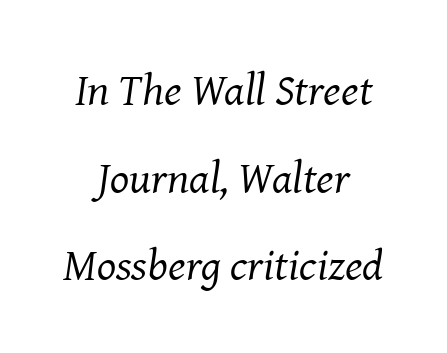
The image shows 45 px regular-weight serif type, italic (leaning right); set centered, loose line spacing (1.95x), normal letter spacing, not underlined; medium stroke contrast and a medium x-height.
